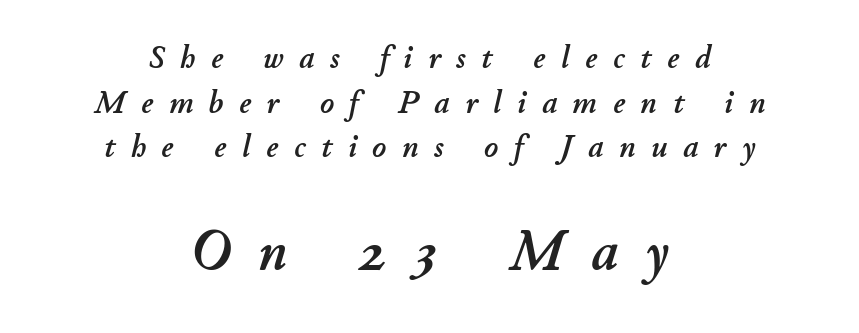
The lines in this sample share a center point and differ in where they start and stop. Top chunk: small. Bottom chunk: large. Spacing verdict: proportional, widths tailored to each character. The block of text has a typical density, with ordinary space between rows.
